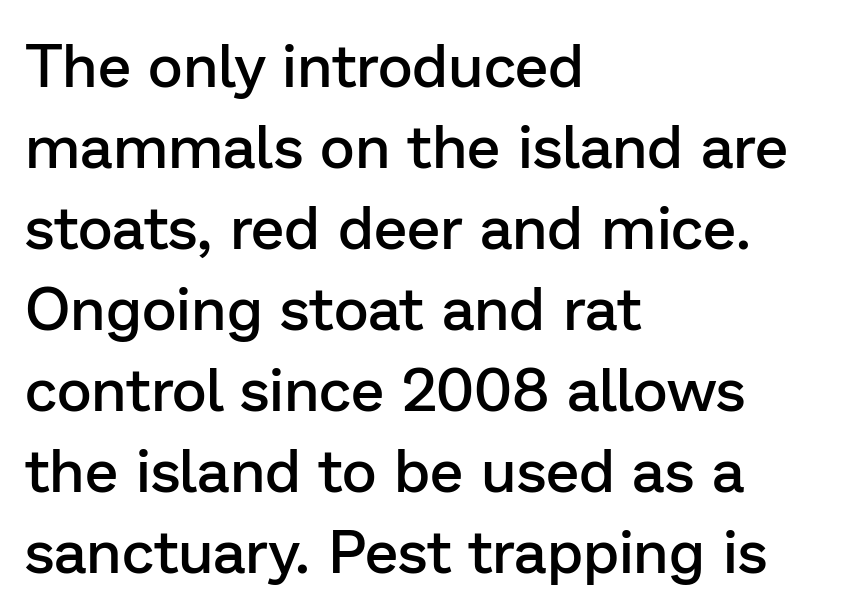
{"serif": "no", "italic": "no", "bold": "semi", "weight": "semibold", "width": "normal", "stroke_contrast": "low", "x_height": "medium", "monospaced": "no", "underline": "no", "align": "left", "line_spacing": "normal", "line_spacing_ratio": 1.35, "letter_spacing": "normal", "letter_spacing_em": 0.0, "glyph_px": 60}
